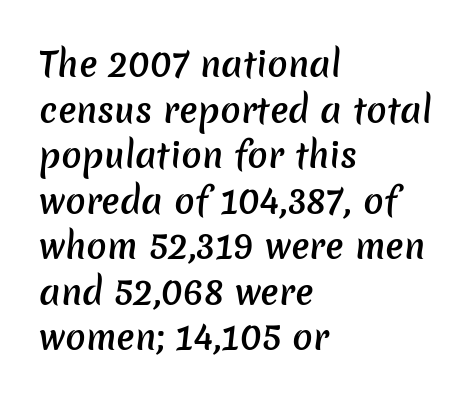
Q: Is the text bold? A: Semi-bold.
Q: Is the typeface a serif or a sans-serif typeface? A: Sans-serif.
Q: Is the text underlined? A: No.
Q: How is the paragraph aligned? A: Left-aligned.
Q: Is the spacing between letters normal or unusually wide? A: Normal.
Q: Is the spacing between lines tight, normal or loose? A: Normal.
Q: Width (condensed, normal, or wide)? A: Normal.
Q: Stroke contrast? A: Low.
Q: x-height? A: Medium.
Q: Monospaced? A: No.
